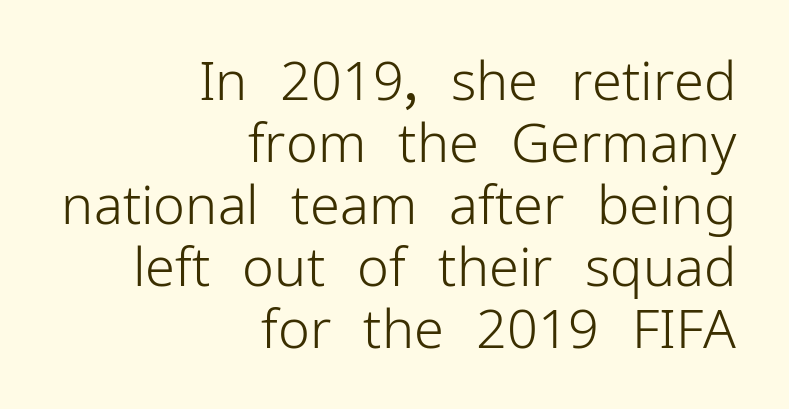
{"serif": "no", "italic": "no", "bold": "no", "weight": "light", "width": "normal", "stroke_contrast": "low", "x_height": "medium", "monospaced": "no", "underline": "no", "align": "right", "line_spacing": "tight", "line_spacing_ratio": 1.15, "letter_spacing": "normal", "letter_spacing_em": 0.0, "glyph_px": 54}
